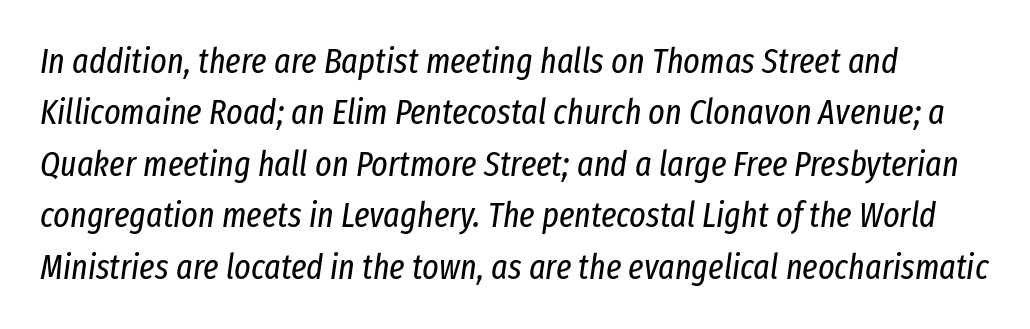
Stems here are at most as thick as an everyday book face. The specimen omits any rule beneath the text block's lines. It's the slanting kind of type. Look at the tracking — it's just the regular setting, nothing added. Is this a fixed-width face? No — the glyphs have proportional, varying widths.
